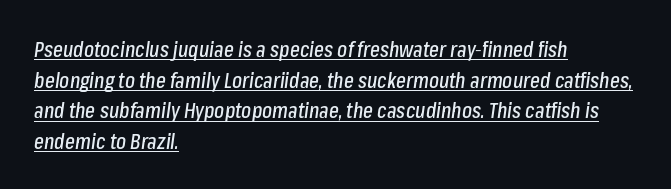
The image shows 21 px text type, italic (leaning right); set left-aligned, normal line spacing (1.46x), normal letter spacing, underlined.
